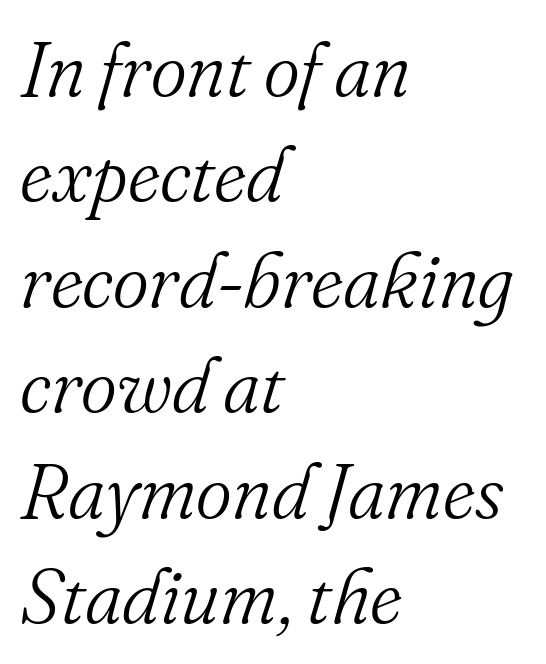
The image shows 77 px light serif type, italic (leaning right); set left-aligned, normal line spacing (1.37x), normal letter spacing, not underlined; medium stroke contrast and a small x-height.
